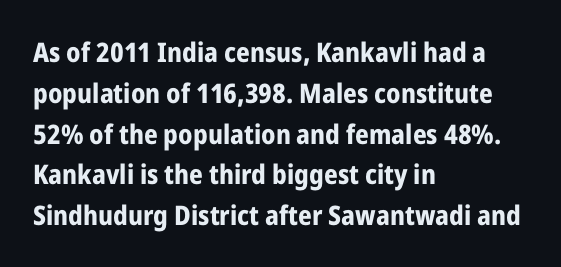
The image shows 27 px bold type, upright; set left-aligned, normal line spacing (1.51x), normal letter spacing, not underlined.
